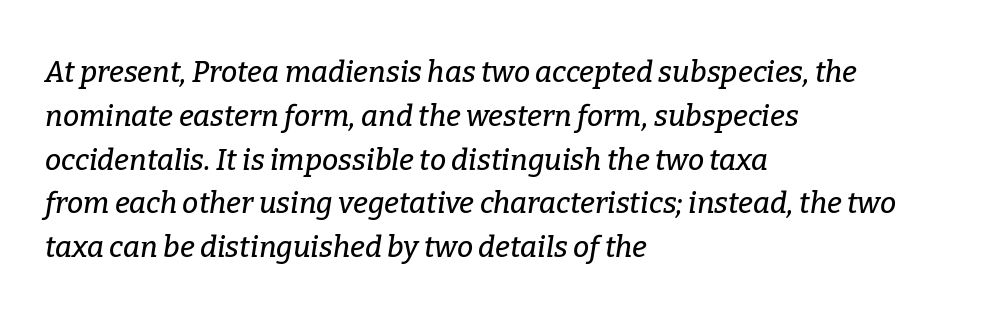
Any mark beneath the type? The region is blank. The typeface chosen for these lines features serifs. The lettering tilts uniformly, giving the passage an italic look. The vertical gap from one line to the next is medium. Tracking value appears to be zero — textbook default spacing.
